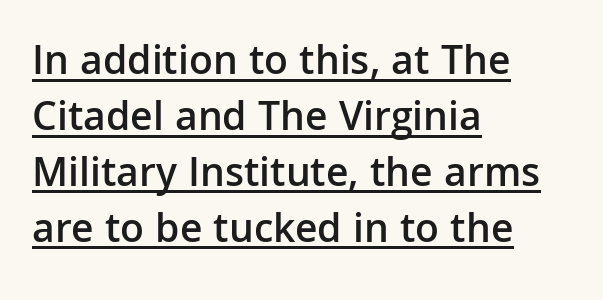
Each line starts at the same left margin while the right side varies. This is roman type, the default non-slanted kind. I'd describe the lettering as semibold — firm but not a full bold. Successive baselines arrive at the customary interval.
